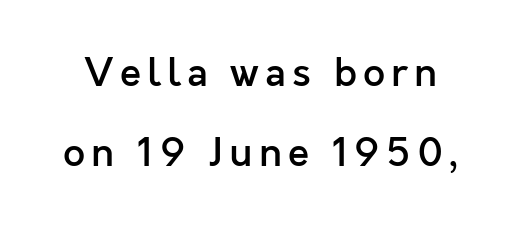
{"serif": "no", "italic": "no", "bold": "semi", "weight": "semibold", "width": "normal", "x_height": "medium", "monospaced": "no", "underline": "no", "line_spacing": "loose", "line_spacing_ratio": 2.05, "glyph_px": 39}
